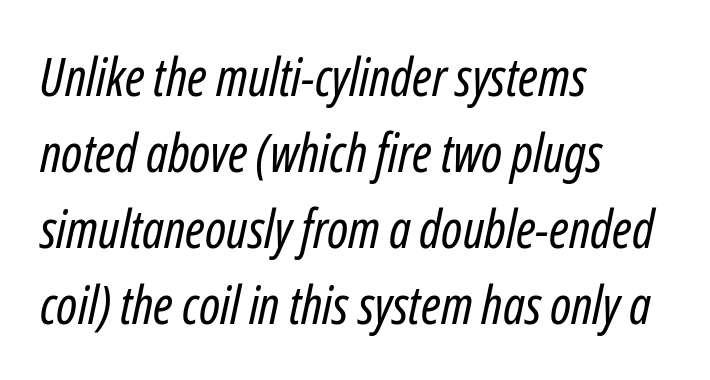
The image shows 52 px regular-weight, condensed type, italic (leaning right); set left-aligned, normal line spacing (1.46x), normal letter spacing, not underlined; low stroke contrast and a medium x-height.
